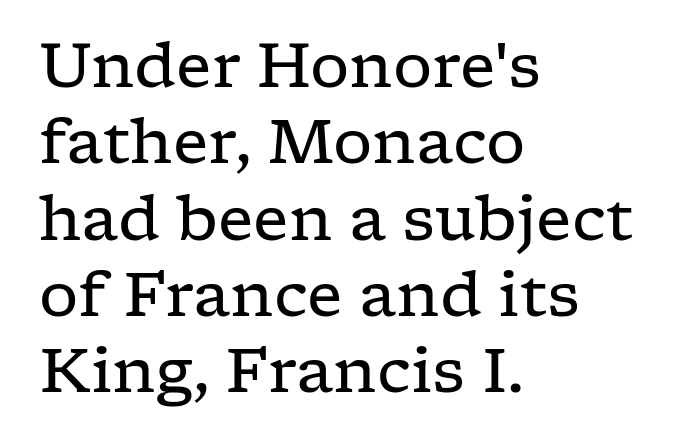
Think standard paragraph weight, or any step lighter than that. The lettering stays uniformly vertical, giving the passage a roman look. Beneath every word, the page is bare. The characters display serif detailing at their extremities.
